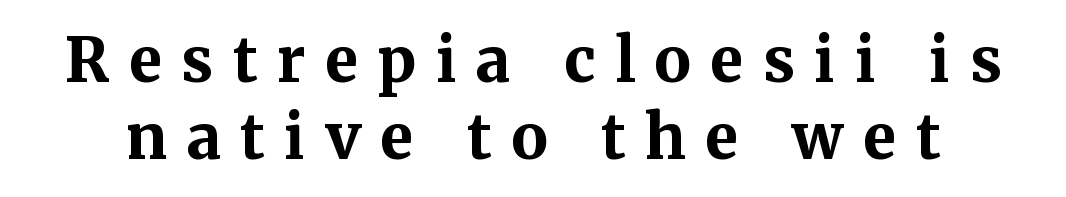
Q: Is the text bold? A: Yes.
Q: Is the text italic (slanted)? A: No, it is upright.
Q: Is the typeface a serif or a sans-serif typeface? A: Serif.
Q: Is the text underlined? A: No.
Q: Is the spacing between letters normal or unusually wide? A: Unusually wide.
Q: Is the spacing between lines tight, normal or loose? A: Normal.
Q: Width (condensed, normal, or wide)? A: Normal.
Q: Stroke contrast? A: Medium.
Q: x-height? A: Medium.
Q: Monospaced? A: No.
